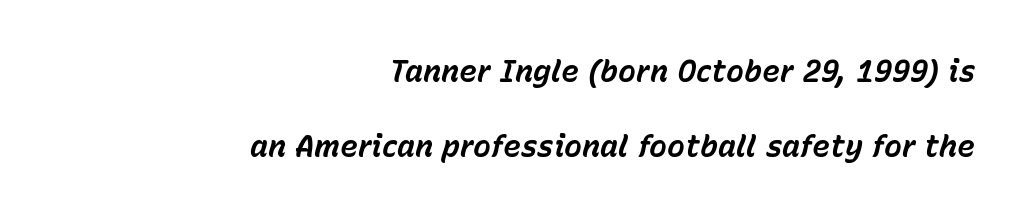
Q: Is the text bold? A: Yes.
Q: Is the text italic (slanted)? A: Yes, it leans right by about 15 degrees.
Q: Is the text underlined? A: No.
Q: How is the paragraph aligned? A: Right-aligned.
Q: Is the spacing between letters normal or unusually wide? A: Normal.
Q: Is the spacing between lines tight, normal or loose? A: Loose.
Q: Width (condensed, normal, or wide)? A: Normal.
Q: Stroke contrast? A: Low.
Q: x-height? A: Medium.
Q: Monospaced? A: No.
